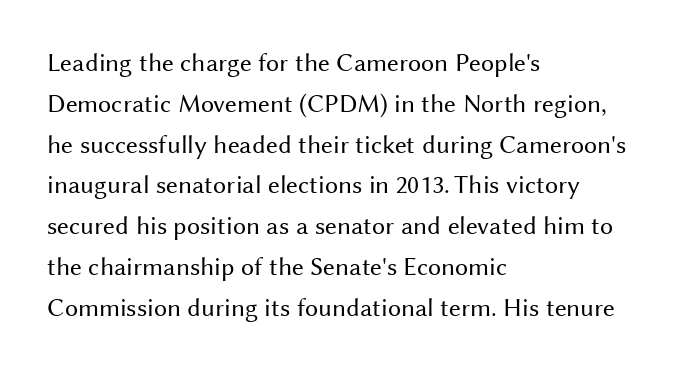
Q: Is the text bold? A: No.
Q: Is the text italic (slanted)? A: No, it is upright.
Q: Is the text underlined? A: No.
Q: How is the paragraph aligned? A: Left-aligned.
Q: Is the spacing between letters normal or unusually wide? A: Normal.
Q: Is the spacing between lines tight, normal or loose? A: Normal.
